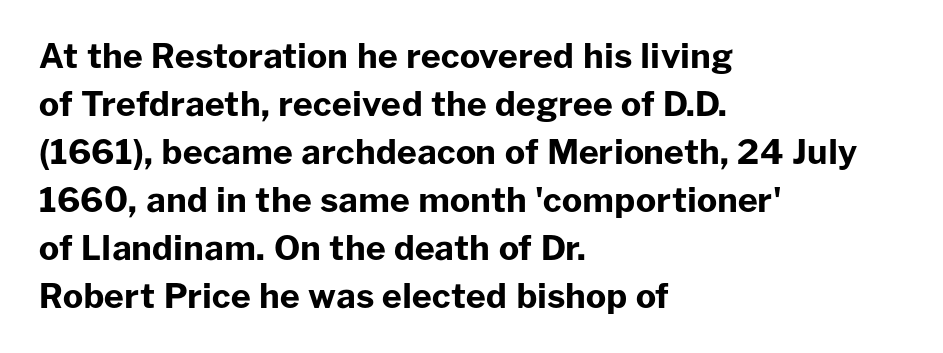
Q: Is the text bold? A: Yes.
Q: Is the text italic (slanted)? A: No, it is upright.
Q: Is the typeface a serif or a sans-serif typeface? A: Sans-serif.
Q: Is the text underlined? A: No.
Q: How is the paragraph aligned? A: Left-aligned.
Q: Is the spacing between letters normal or unusually wide? A: Normal.
Q: Is the spacing between lines tight, normal or loose? A: Normal.
Q: Width (condensed, normal, or wide)? A: Normal.
Q: Stroke contrast? A: Low.
Q: x-height? A: Medium.
Q: Monospaced? A: No.
